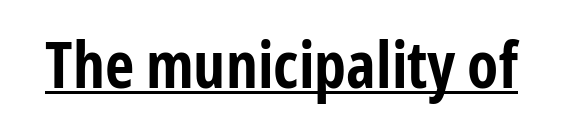
Its strokes are broad and dark, the hallmark of bold type. The words here are underlined. Each letter's strokes conclude bluntly, with no projecting serifs. Caption: standard tracking, unaltered. Looks like regular typesetting: each glyph gets only the width it needs.
